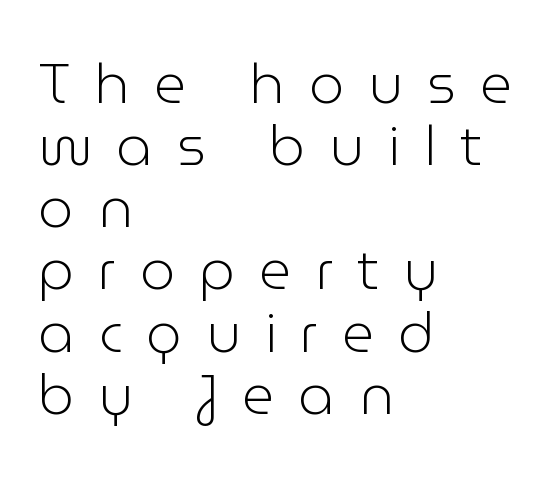
Q: Is the text bold? A: No.
Q: Is the text italic (slanted)? A: No, it is upright.
Q: Is the typeface a serif or a sans-serif typeface? A: Sans-serif.
Q: Is the text underlined? A: No.
Q: How is the paragraph aligned? A: Left-aligned.
Q: Is the spacing between letters normal or unusually wide? A: Unusually wide.
Q: Is the spacing between lines tight, normal or loose? A: Tight.
Q: Width (condensed, normal, or wide)? A: Normal.
Q: Stroke contrast? A: Low.
Q: x-height? A: Medium.
Q: Monospaced? A: No.
